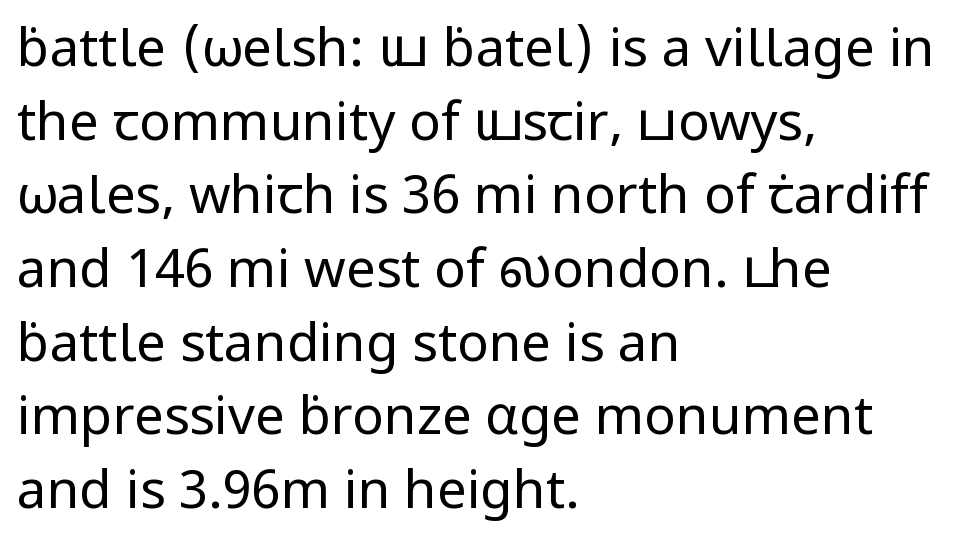
{"serif": "no", "italic": "no", "bold": "no", "weight": "regular", "width": "normal", "stroke_contrast": "low", "x_height": "medium", "monospaced": "no", "underline": "no", "align": "left", "line_spacing": "normal", "line_spacing_ratio": 1.39, "letter_spacing": "normal", "letter_spacing_em": 0.0, "glyph_px": 53}
